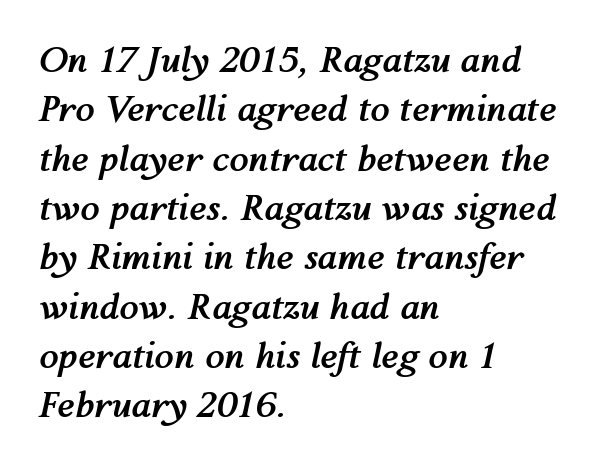
{"italic": "yes", "lean": "right", "slant_degrees": 12, "bold": "yes", "weight": "semibold", "width": "normal", "stroke_contrast": "medium", "x_height": "medium", "monospaced": "no", "underline": "no", "align": "left", "line_spacing": "normal", "line_spacing_ratio": 1.41, "letter_spacing": "normal", "letter_spacing_em": 0.0, "glyph_px": 35}
